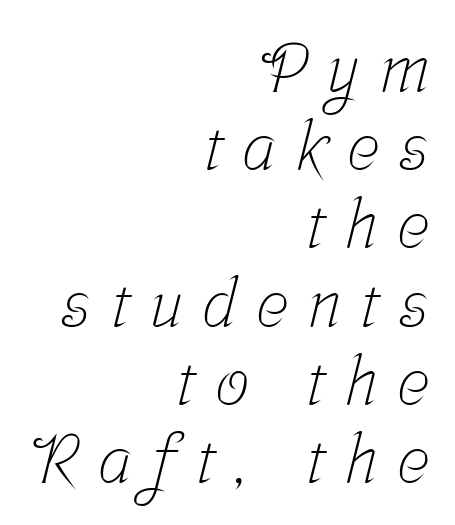
{"serif": "yes", "bold": "no", "weight": "light", "width": "condensed", "stroke_contrast": "low", "x_height": "medium", "monospaced": "no", "underline": "no", "align": "right", "line_spacing": "tight", "line_spacing_ratio": 1.15, "letter_spacing": "wide", "letter_spacing_em": 0.29, "glyph_px": 68}
